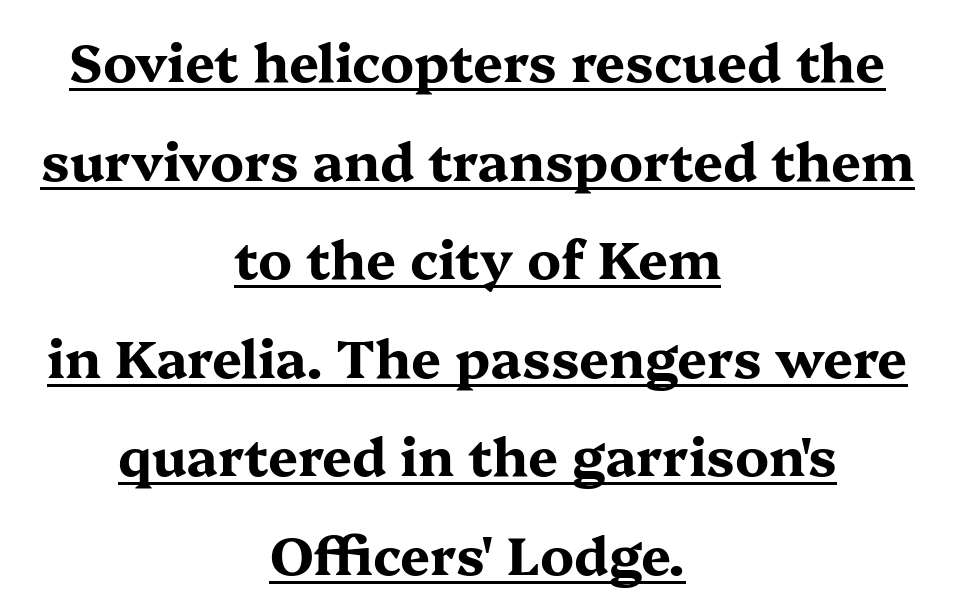
This is serif lettering, the kind often seen in printed books. The rendered words wear a rule along their underside. Plenty of ink on the page — the face is bold. The letterforms sit shoulder to shoulder at normal distance. Varying glyph widths throughout — classic text-font behaviour. Alignment: centered.
